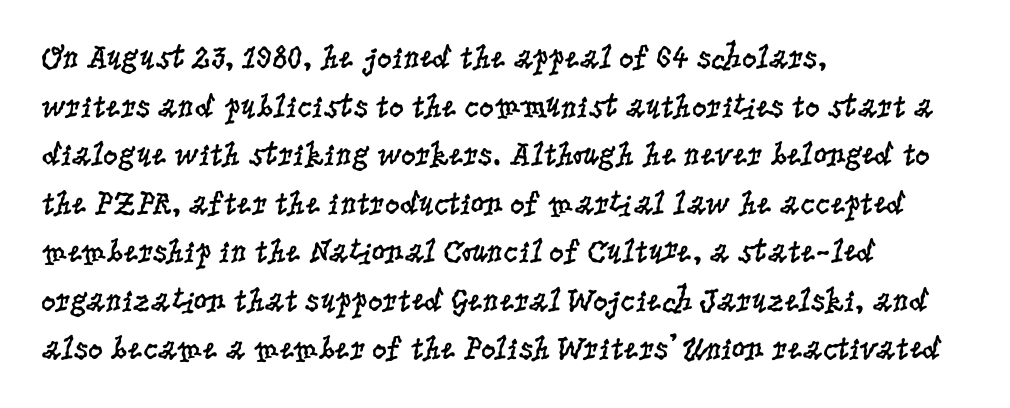
Casual observation: everything's shoved over to the left. Check under the words: just untouched page. Each new line begins a customary step beneath the previous one.
